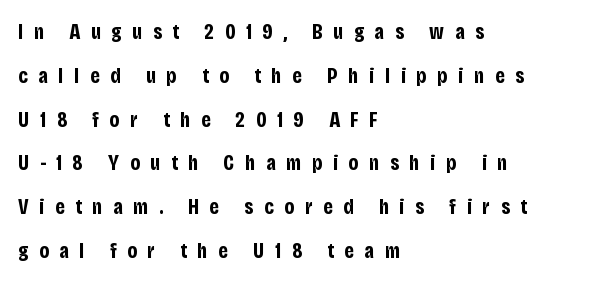
Compared with typical body copy, the letter spacing here is much looser. Horizontal bands of white between lines are thick stripes. The space beneath each line is pristine and unruled. Line beginnings align vertically; line endings do not. Rendered with straight, roman letterforms. Pretty heavy lettering here — definitely bold.
